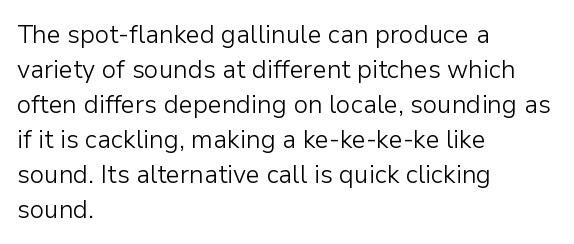
{"italic": "no", "bold": "no", "underline": "no", "align": "left", "line_spacing": "normal", "line_spacing_ratio": 1.4, "letter_spacing": "normal", "letter_spacing_em": 0.0, "glyph_px": 25}
